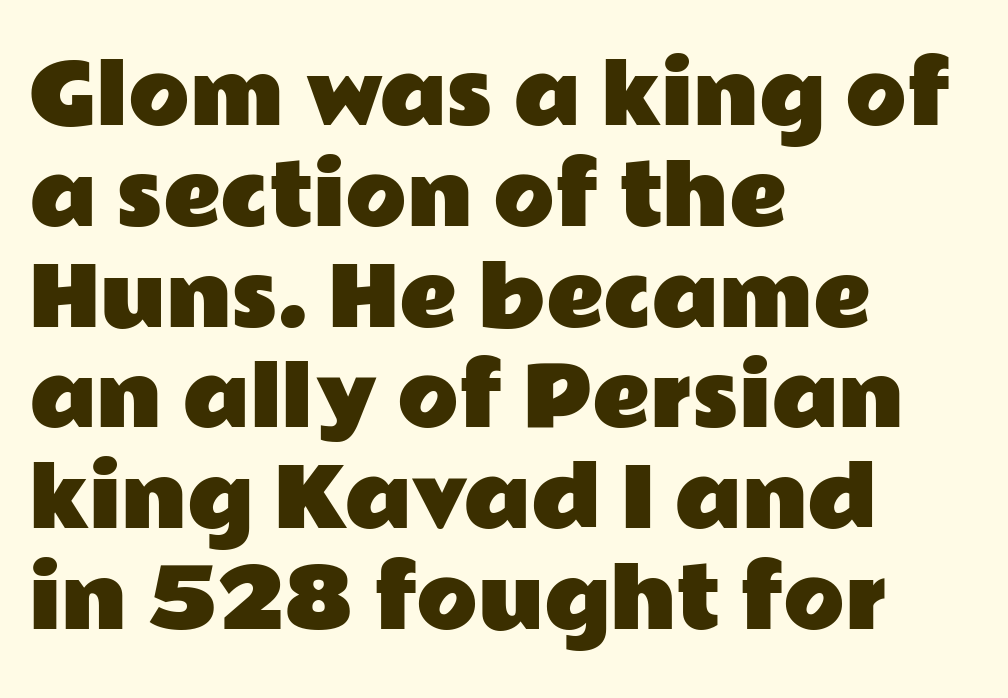
The image shows 80 px wide sans-serif type, upright; set left-aligned, normal line spacing (1.26x), normal letter spacing, not underlined; low stroke contrast and a medium x-height.
